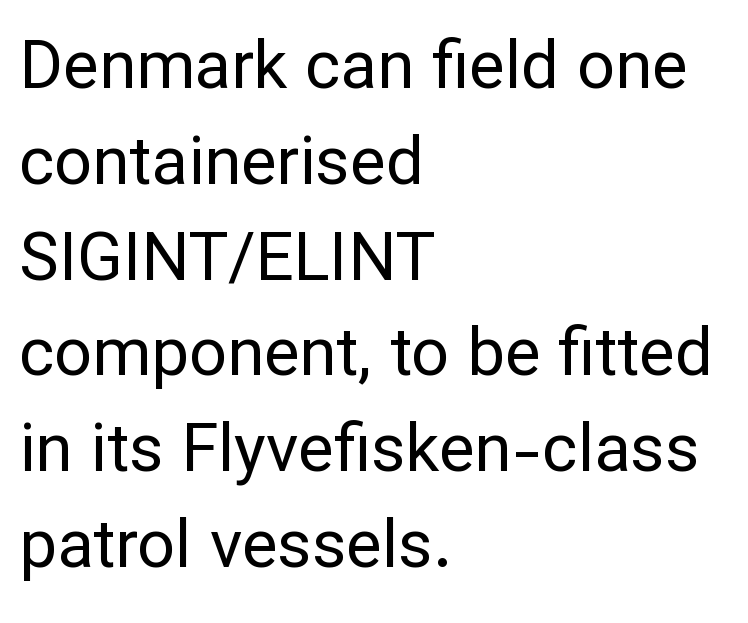
Q: Is the text bold? A: No.
Q: Is the text italic (slanted)? A: No, it is upright.
Q: Is the typeface a serif or a sans-serif typeface? A: Sans-serif.
Q: Is the text underlined? A: No.
Q: How is the paragraph aligned? A: Left-aligned.
Q: Is the spacing between letters normal or unusually wide? A: Normal.
Q: Is the spacing between lines tight, normal or loose? A: Normal.
Q: Width (condensed, normal, or wide)? A: Normal.
Q: Stroke contrast? A: Low.
Q: x-height? A: Medium.
Q: Monospaced? A: No.
